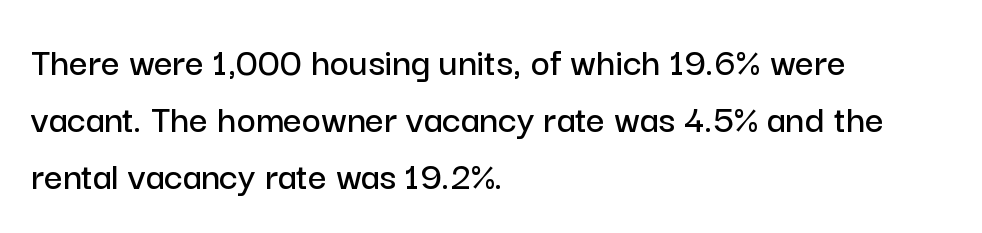
Q: Is the text italic (slanted)? A: No, it is upright.
Q: Is the typeface a serif or a sans-serif typeface? A: Sans-serif.
Q: Is the text underlined? A: No.
Q: How is the paragraph aligned? A: Left-aligned.
Q: Is the spacing between letters normal or unusually wide? A: Normal.
Q: Is the spacing between lines tight, normal or loose? A: Normal.
Q: Width (condensed, normal, or wide)? A: Normal.
Q: Stroke contrast? A: Low.
Q: x-height? A: Medium.
Q: Monospaced? A: No.
